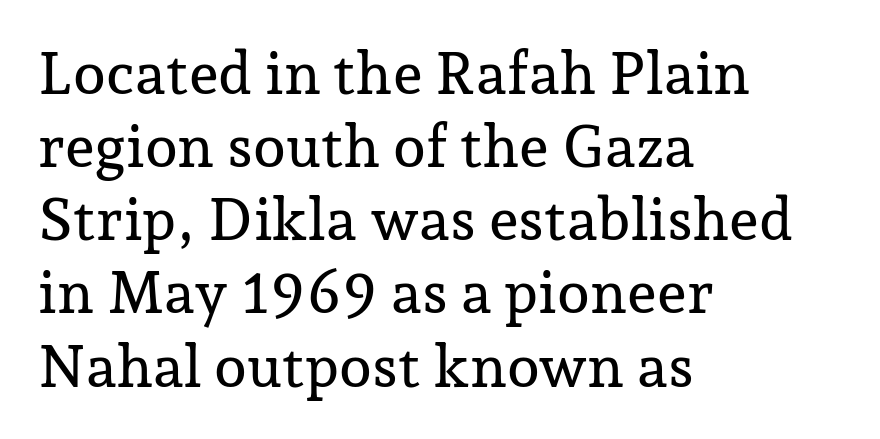
The image shows 59 px serif type, upright; set left-aligned, line spacing 1.24x, normal letter spacing, not underlined; low stroke contrast and a medium x-height.
